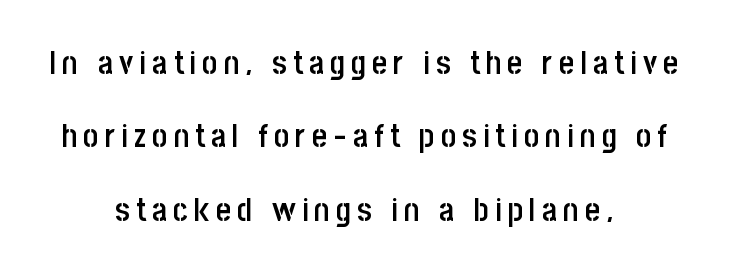
The image shows 33 px semibold, condensed sans-serif type, upright; set centered, loose line spacing (2.22x), not underlined; low stroke contrast and a large x-height.
